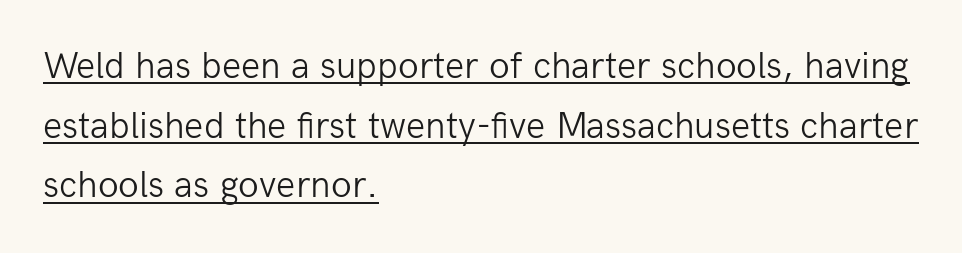
The image shows 38 px light sans-serif type, upright; set left-aligned, normal line spacing (1.57x), normal letter spacing, underlined; low stroke contrast and a medium x-height.
